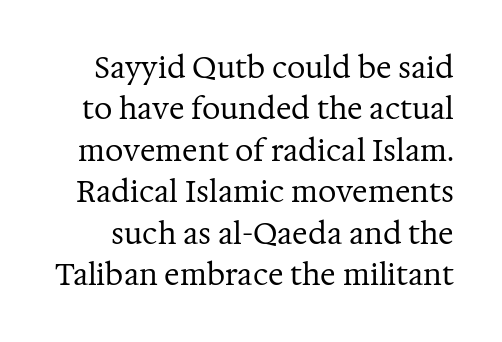
The image shows 29 px regular-weight serif type, upright; set normal line spacing (1.43x), normal letter spacing, not underlined; medium stroke contrast and a medium x-height.
